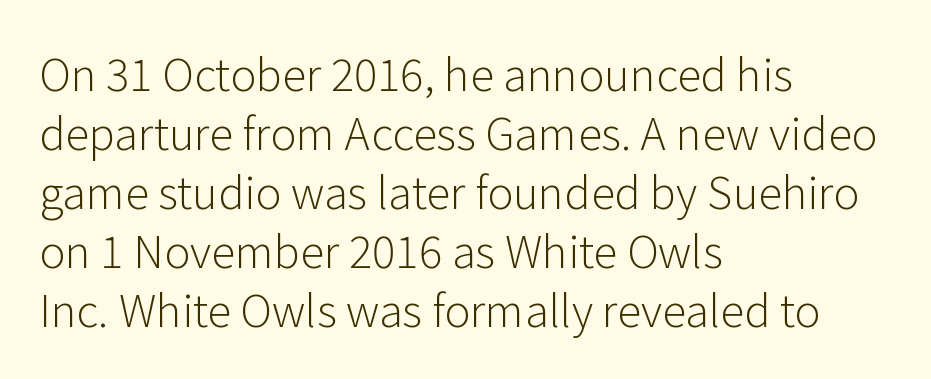
Character widths vary here, with narrow letters taking less room than wide ones. Ink coverage per letter is moderate at most. Typeset ragged right — the left edge is the straight one. Upright lettering throughout.
